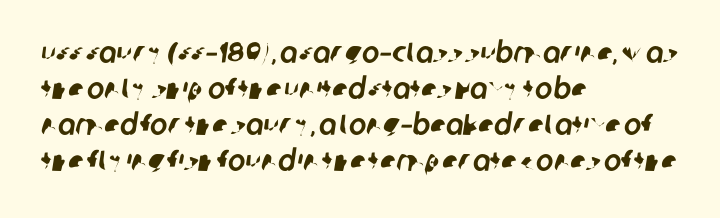
{"serif": "no", "width": "normal", "stroke_contrast": "low", "x_height": "large", "monospaced": "no", "underline": "no", "align": "left", "line_spacing_ratio": 1.24, "letter_spacing": "normal", "letter_spacing_em": 0.0, "glyph_px": 29}
